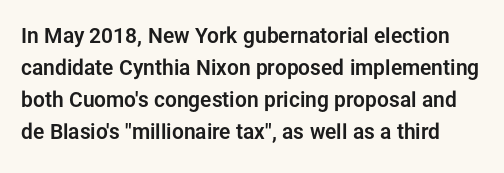
Style check: upright. The letters sit at their default tracking, neither squeezed nor spread. Glance below the letters and you will spot only blank space. If you measured baseline to baseline, you'd find a middling distance.
